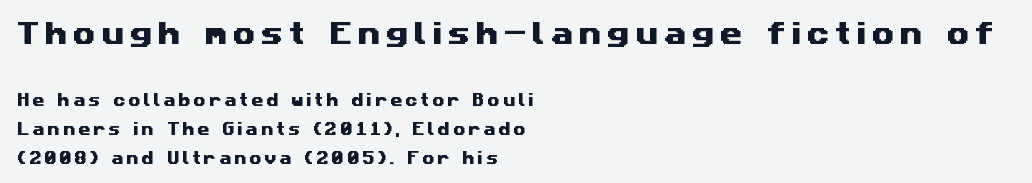
Q: Is the text underlined? A: No.
Q: How is the paragraph aligned? A: Left-aligned.
Q: Is the spacing between letters normal or unusually wide? A: Unusually wide.
Q: Is the spacing between lines tight, normal or loose? A: Loose.
Q: Which block of text is set in a larger size, the first (top) or the second (bottom)? A: The first (top) one.
